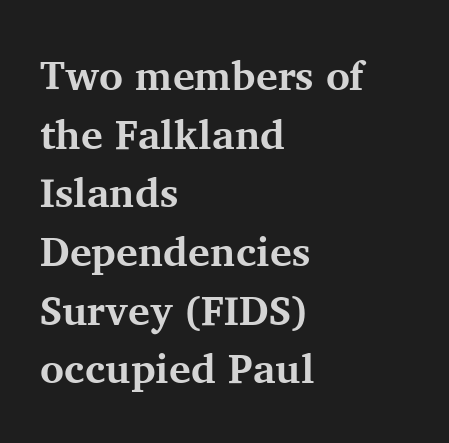
{"serif": "yes", "italic": "no", "bold": "yes", "weight": "bold", "width": "normal", "stroke_contrast": "medium", "x_height": "medium", "monospaced": "no", "underline": "no", "align": "left", "line_spacing": "normal", "line_spacing_ratio": 1.43, "letter_spacing": "normal", "letter_spacing_em": 0.0, "glyph_px": 41}
